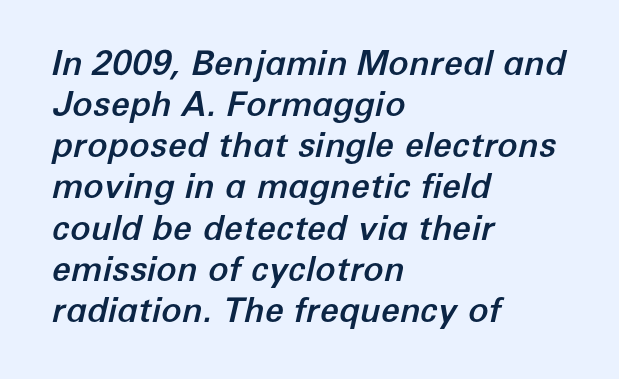
Q: Is the text italic (slanted)? A: Yes, it leans right by about 12 degrees.
Q: Is the text underlined? A: No.
Q: How is the paragraph aligned? A: Left-aligned.
Q: Is the spacing between letters normal or unusually wide? A: Normal.
Q: Width (condensed, normal, or wide)? A: Normal.
Q: Stroke contrast? A: Low.
Q: x-height? A: Medium.
Q: Monospaced? A: No.
